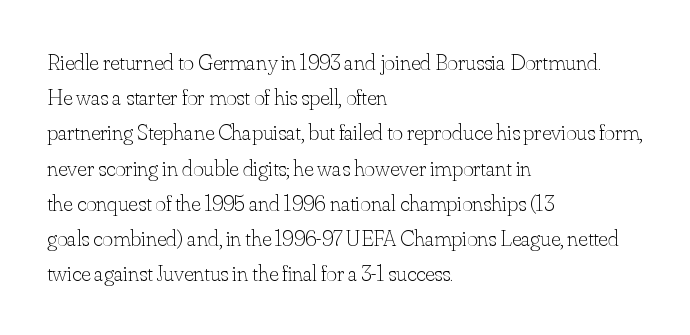
{"italic": "no", "bold": "no", "underline": "no", "align": "left", "line_spacing": "normal", "line_spacing_ratio": 1.53, "letter_spacing": "normal", "letter_spacing_em": 0.0, "glyph_px": 23}
